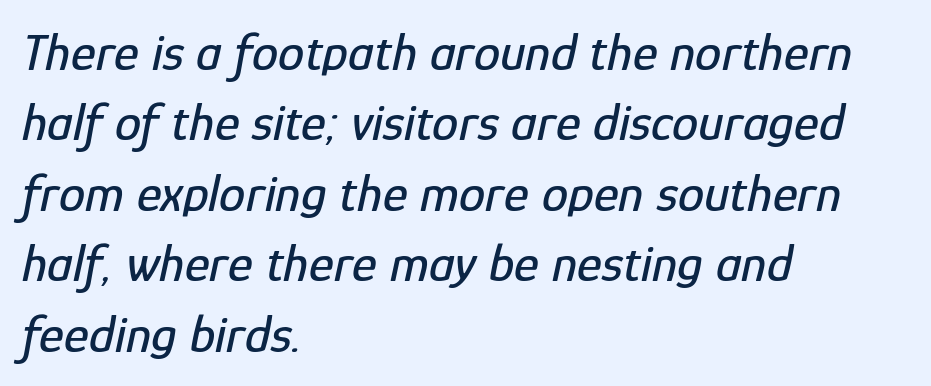
Letters rest on an invisible, unmarked baseline. Each letter keeps its own natural width here, so spacing adapts to shape. The horizontal fit of the characters is conventional and even. The axis of the letterforms is tilted away from vertical. Reading down the column, the eye jumps a familiar distance to each next line. One-word summary of the alignment: left.
